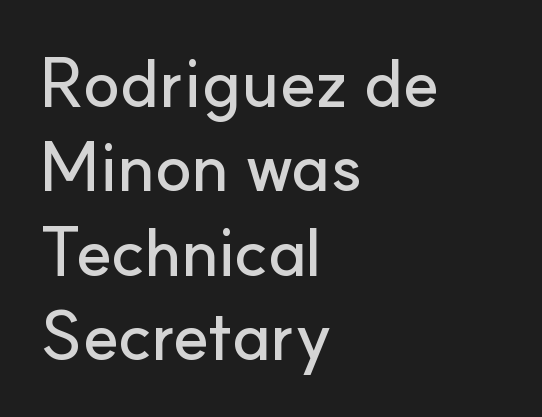
Q: Is the text italic (slanted)? A: No, it is upright.
Q: Is the typeface a serif or a sans-serif typeface? A: Sans-serif.
Q: Is the text underlined? A: No.
Q: How is the paragraph aligned? A: Left-aligned.
Q: Is the spacing between letters normal or unusually wide? A: Normal.
Q: Width (condensed, normal, or wide)? A: Normal.
Q: Stroke contrast? A: Low.
Q: x-height? A: Small.
Q: Monospaced? A: No.
